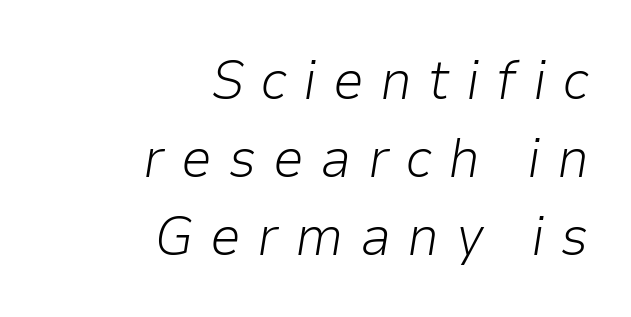
Q: Is the text bold? A: No.
Q: Is the text italic (slanted)? A: Yes, it leans right by about 9 degrees.
Q: Is the text underlined? A: No.
Q: How is the paragraph aligned? A: Right-aligned.
Q: Is the spacing between letters normal or unusually wide? A: Unusually wide.
Q: Is the spacing between lines tight, normal or loose? A: Normal.
Q: Width (condensed, normal, or wide)? A: Normal.
Q: Stroke contrast? A: Low.
Q: x-height? A: Medium.
Q: Monospaced? A: No.
